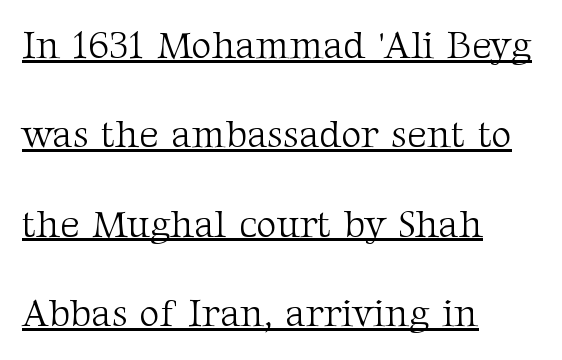
Underlining? Definitely there. Looks like regular typesetting: each glyph gets only the width it needs. A typesetter would mark this as roman, not italic. The block of text is sparse from top to bottom, with ample space between rows.
